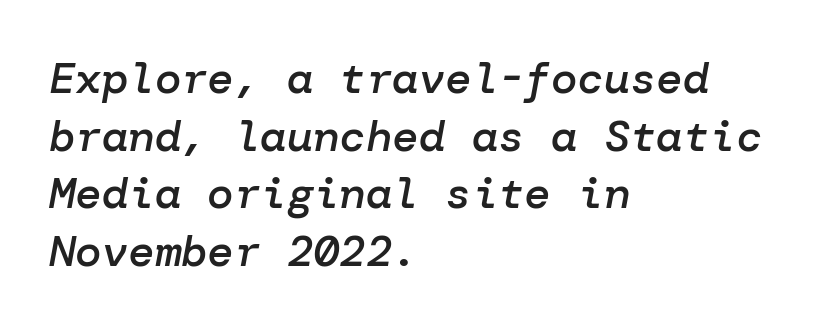
Nobody touched the tracking dial on this one. You can tell it's italic because the verticals aren't actually vertical. The glyphs are unaccompanied by any horizontal stroke below them. Is the type bold? Partly — it's a semibold, heavier than regular but not fully bold.
